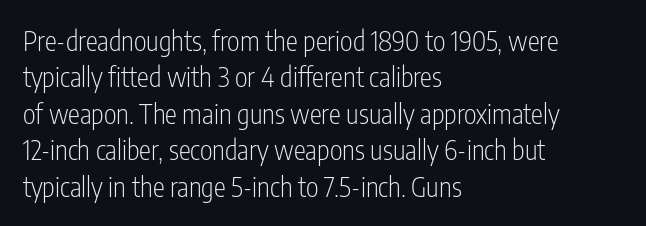
{"italic": "no", "bold": "no", "underline": "no", "align": "left", "line_spacing": "normal", "line_spacing_ratio": 1.35, "letter_spacing": "normal", "letter_spacing_em": 0.0, "glyph_px": 27}
